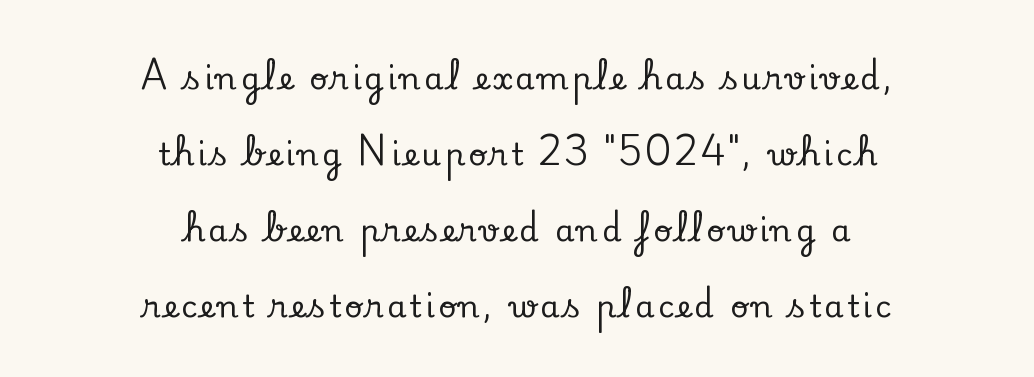
Q: Is the text italic (slanted)? A: No, it is upright.
Q: Is the text underlined? A: No.
Q: How is the paragraph aligned? A: Centered.
Q: Is the spacing between lines tight, normal or loose? A: Loose.
Q: Width (condensed, normal, or wide)? A: Normal.
Q: Stroke contrast? A: Low.
Q: x-height? A: Small.
Q: Monospaced? A: No.
